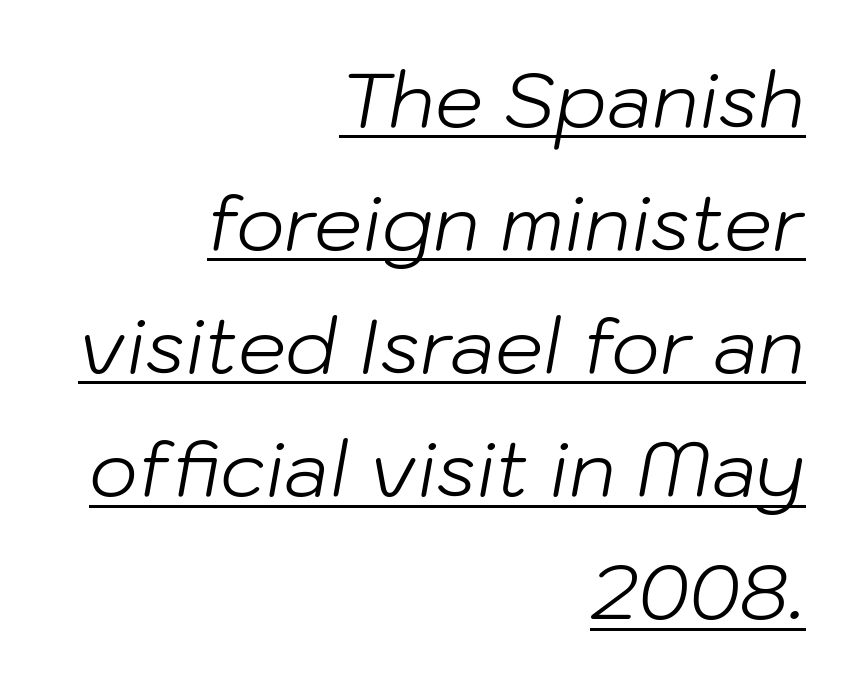
{"italic": "yes", "lean": "right", "slant_degrees": 10, "bold": "no", "weight": "light", "width": "normal", "stroke_contrast": "low", "x_height": "medium", "monospaced": "no", "underline": "yes", "align": "right", "line_spacing": "normal", "line_spacing_ratio": 1.62, "letter_spacing": "normal", "letter_spacing_em": 0.0, "glyph_px": 76}
